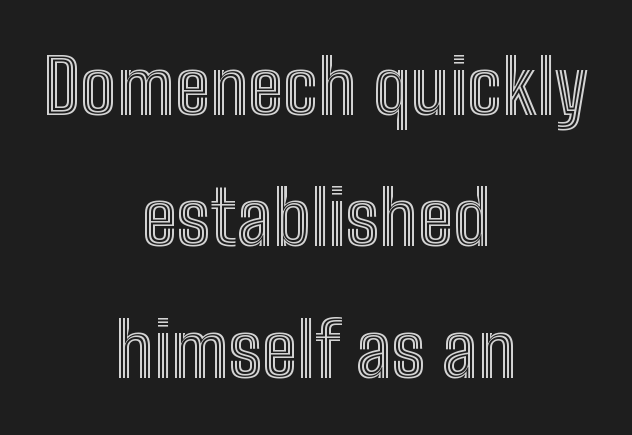
The face used here is proportionally spaced, like ordinary book or web type. Compared with a flush-left layout, this one balances lines on the center instead. Letters rest on an invisible, unmarked baseline. No italicization has been applied; the sample stays upright. Glyph-to-glyph distance matches everyday printed text.
